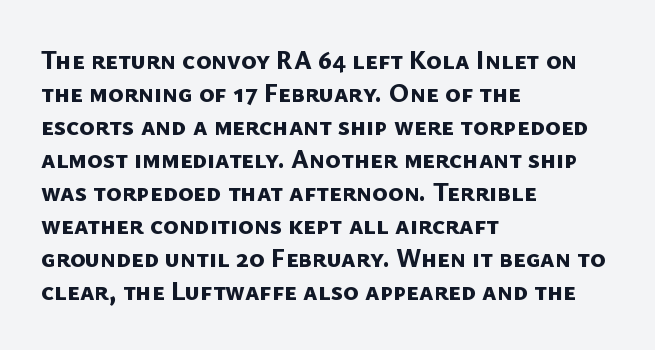
{"bold": "yes", "underline": "no", "align": "left", "line_spacing": "normal", "line_spacing_ratio": 1.27, "letter_spacing": "normal", "letter_spacing_em": 0.0, "glyph_px": 26}
